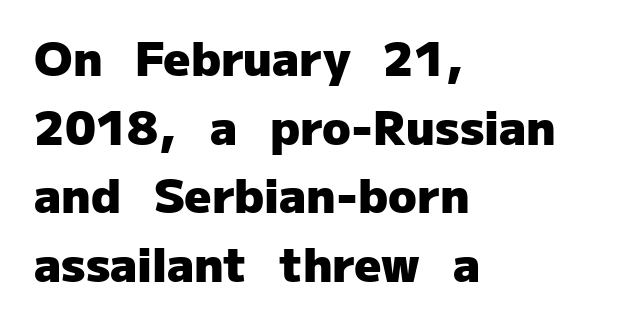
{"serif": "no", "italic": "no", "bold": "yes", "weight": "heavy", "width": "normal", "stroke_contrast": "low", "x_height": "medium", "monospaced": "no", "underline": "no", "align": "left", "line_spacing": "normal", "line_spacing_ratio": 1.46, "letter_spacing": "normal", "letter_spacing_em": 0.0, "glyph_px": 47}
